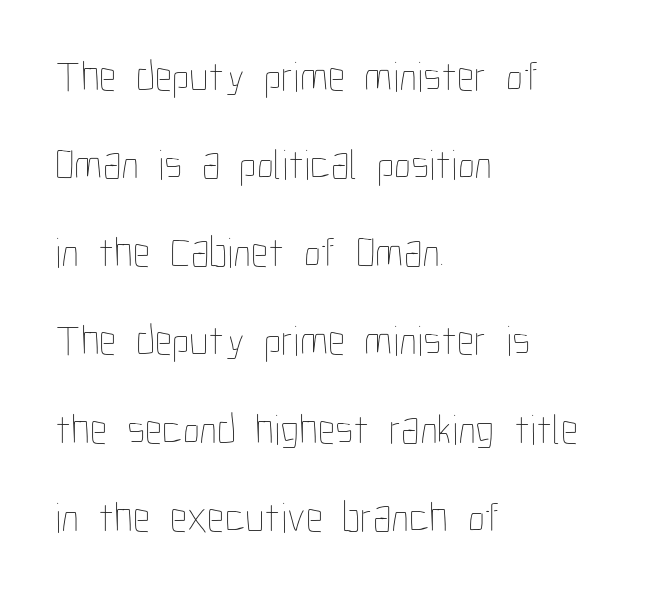
{"italic": "no", "bold": "no", "weight": "thin", "width": "condensed", "stroke_contrast": "low", "x_height": "medium", "monospaced": "no", "underline": "no", "align": "left", "line_spacing": "loose", "line_spacing_ratio": 2.05, "letter_spacing": "normal", "letter_spacing_em": 0.0, "glyph_px": 43}
